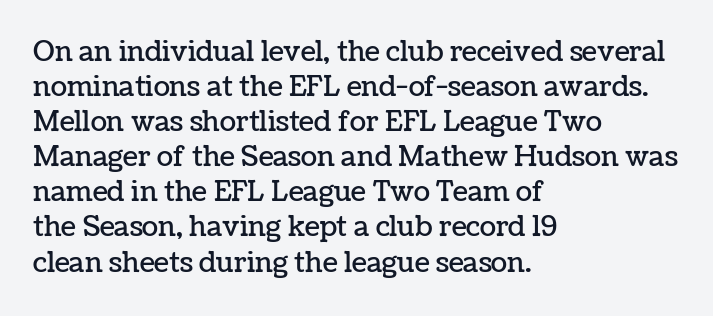
{"italic": "no", "underline": "no", "align": "left", "line_spacing": "normal", "line_spacing_ratio": 1.3, "letter_spacing": "normal", "letter_spacing_em": 0.0, "glyph_px": 27}
